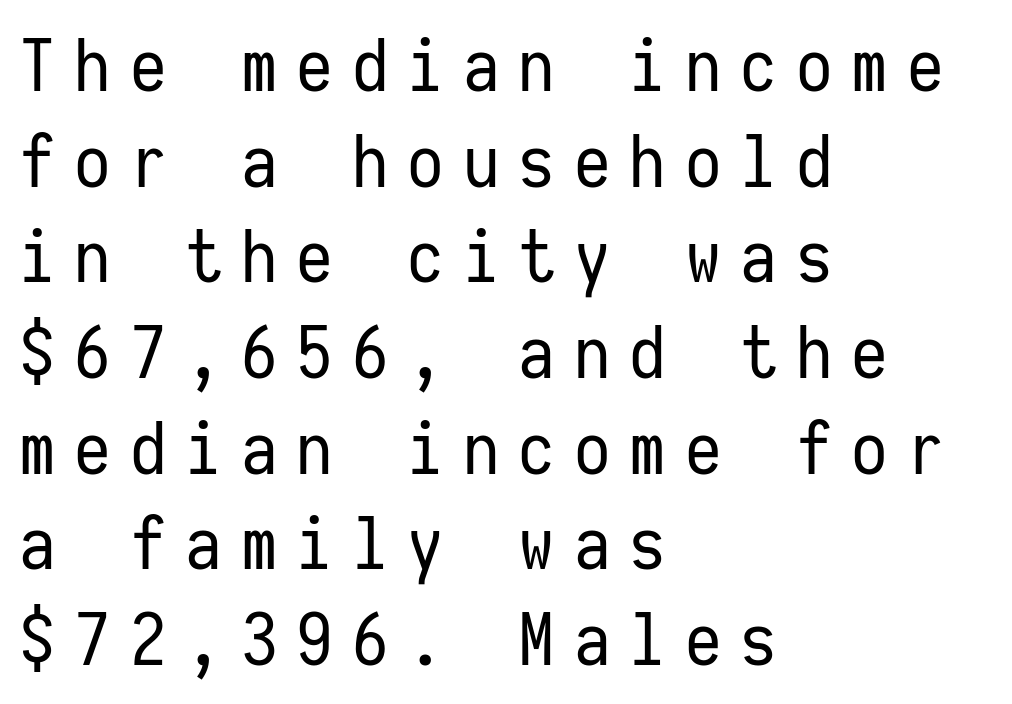
Nope, not italic — everything's standing straight. One glance says typical: line gaps are just what's usual. Each line starts at the same left margin while the right side varies. Quick note: underline off.
